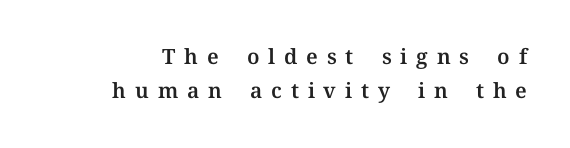
{"italic": "no", "underline": "no", "line_spacing": "normal", "line_spacing_ratio": 1.6, "letter_spacing": "wide", "letter_spacing_em": 0.42, "glyph_px": 21}
